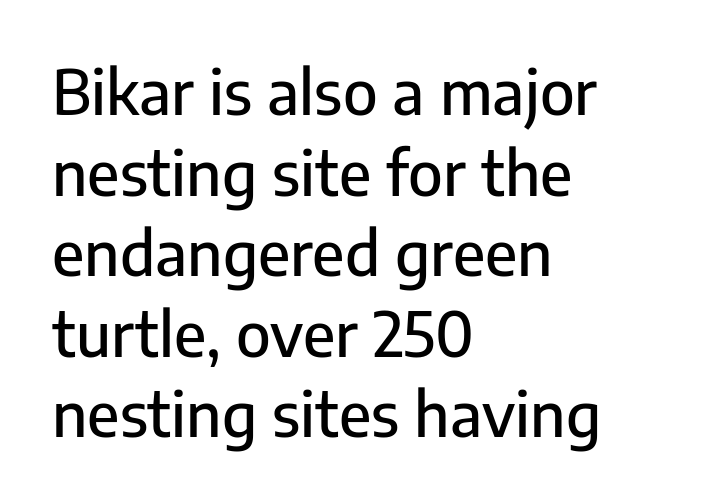
The image shows 61 px sans-serif type, upright; set left-aligned, normal line spacing (1.32x), normal letter spacing, not underlined; low stroke contrast and a medium x-height.
